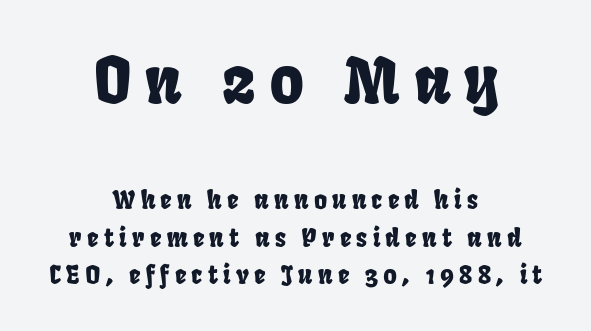
{"serif": "no", "width": "condensed", "stroke_contrast": "low", "x_height": "large", "monospaced": "no", "underline": "no", "align": "center", "line_spacing": "normal", "line_spacing_ratio": 1.49, "letter_spacing": "wide", "letter_spacing_em": 0.21, "larger_block": "first", "size_ratio": 2.52, "glyph_px": 63}
